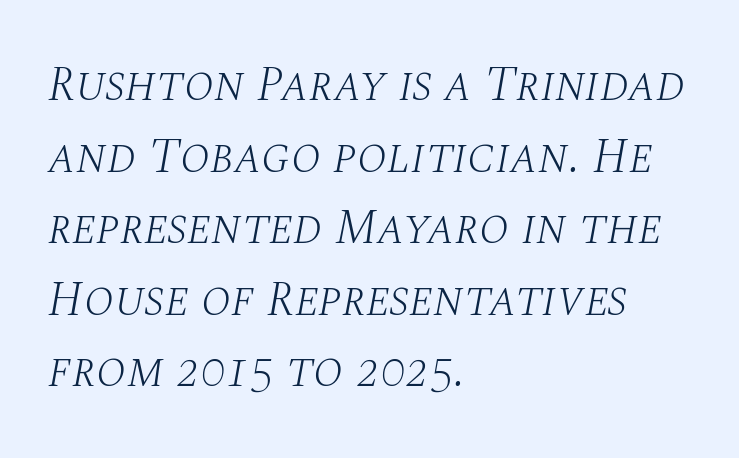
{"serif": "yes", "italic": "yes", "lean": "right", "slant_degrees": 10, "bold": "no", "weight": "light", "width": "normal", "stroke_contrast": "medium", "x_height": "large", "monospaced": "no", "underline": "no", "align": "left", "line_spacing": "normal", "line_spacing_ratio": 1.46, "letter_spacing": "normal", "letter_spacing_em": 0.0, "glyph_px": 49}
